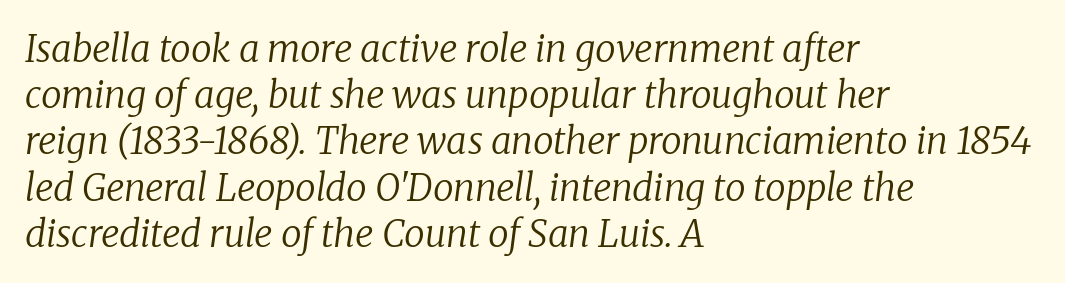
The glyphs look as if they've been sheared to an angle. Do the characters align in a grid? No, the font is proportional. Nothing heavy about these letters — not bold at all. The space beneath each line is pristine and unruled. Notice how the passage keeps a crisp vertical edge on the left only.
